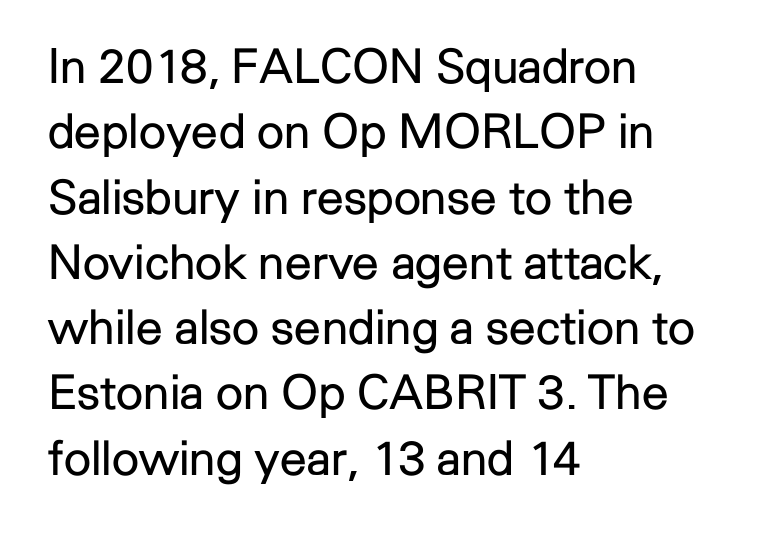
{"serif": "no", "italic": "no", "bold": "no", "weight": "regular", "width": "normal", "stroke_contrast": "low", "x_height": "medium", "monospaced": "no", "underline": "no", "align": "left", "line_spacing": "normal", "line_spacing_ratio": 1.36, "letter_spacing": "normal", "letter_spacing_em": 0.0, "glyph_px": 48}
